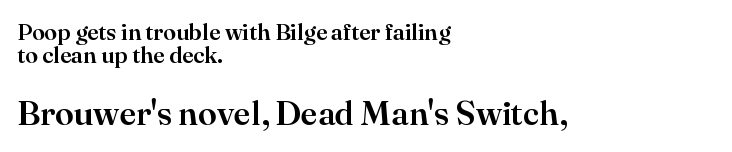
The image shows 34 px serif type, upright; set left-aligned, tight line spacing (1.02x), normal letter spacing, not underlined; the second (bottom) block is 1.48x larger; high stroke contrast and a small x-height.
